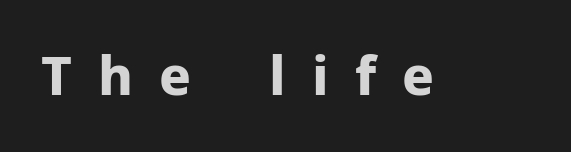
{"serif": "no", "italic": "no", "bold": "yes", "weight": "bold", "width": "normal", "stroke_contrast": "low", "x_height": "medium", "monospaced": "no", "underline": "no", "letter_spacing": "wide", "letter_spacing_em": 0.49, "glyph_px": 53}
